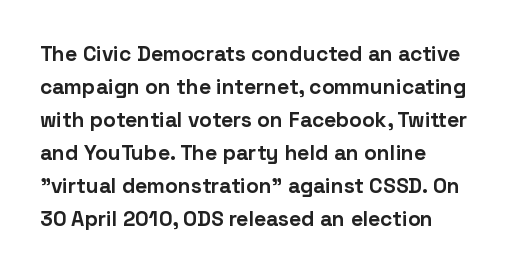
Q: Is the text bold? A: Yes.
Q: Is the text italic (slanted)? A: No, it is upright.
Q: Is the text underlined? A: No.
Q: How is the paragraph aligned? A: Left-aligned.
Q: Is the spacing between letters normal or unusually wide? A: Normal.
Q: Is the spacing between lines tight, normal or loose? A: Normal.
